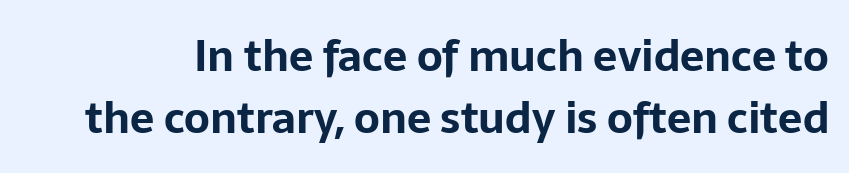
Q: Is the text bold? A: Yes.
Q: Is the text italic (slanted)? A: No, it is upright.
Q: Is the typeface a serif or a sans-serif typeface? A: Sans-serif.
Q: Is the text underlined? A: No.
Q: Is the spacing between letters normal or unusually wide? A: Normal.
Q: Is the spacing between lines tight, normal or loose? A: Normal.
Q: Width (condensed, normal, or wide)? A: Normal.
Q: Stroke contrast? A: Low.
Q: x-height? A: Medium.
Q: Monospaced? A: No.
